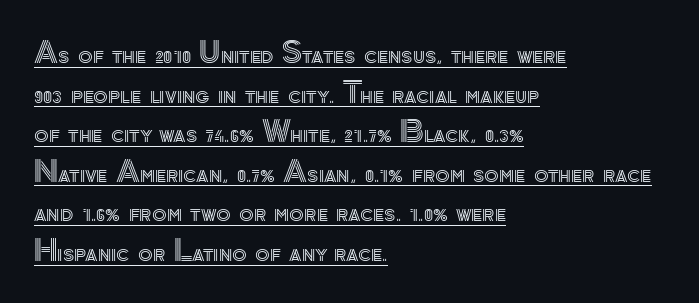
The image shows 30 px text type, upright; set left-aligned, normal line spacing (1.32x), normal letter spacing, underlined; a small x-height.
